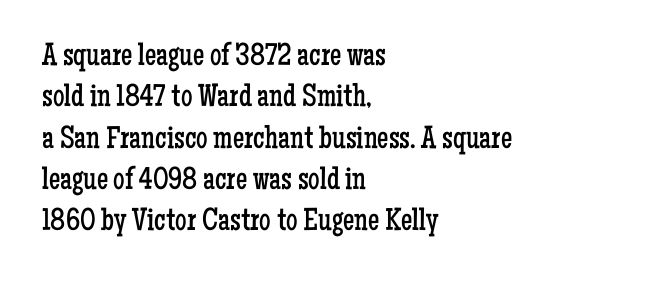
{"serif": "yes", "italic": "no", "bold": "no", "weight": "regular", "width": "condensed", "stroke_contrast": "low", "x_height": "medium", "monospaced": "no", "underline": "no", "align": "left", "line_spacing": "normal", "line_spacing_ratio": 1.29, "letter_spacing": "normal", "letter_spacing_em": 0.0, "glyph_px": 32}
